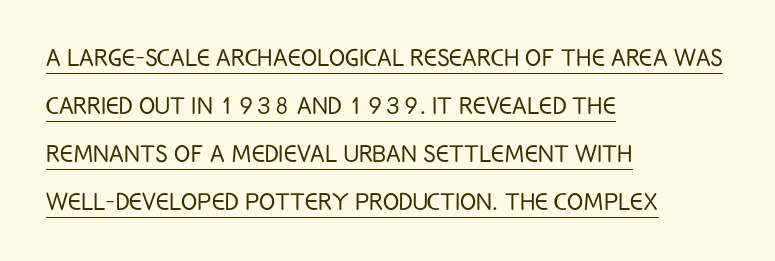
The ragged edge is on the right, which tells us the setting is flush left. What decoration does the sample have? An underline. Stroke mass is kept to a normal reading level or below. No extra tracking has been applied to these lines.
